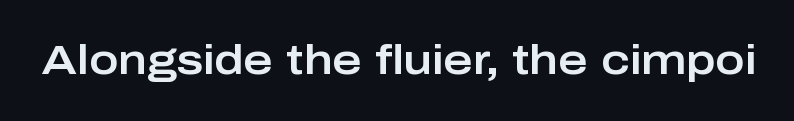
Q: Is the text italic (slanted)? A: No, it is upright.
Q: Is the typeface a serif or a sans-serif typeface? A: Sans-serif.
Q: Is the text underlined? A: No.
Q: Is the spacing between letters normal or unusually wide? A: Normal.
Q: Width (condensed, normal, or wide)? A: Wide.
Q: Stroke contrast? A: Low.
Q: x-height? A: Medium.
Q: Monospaced? A: No.
